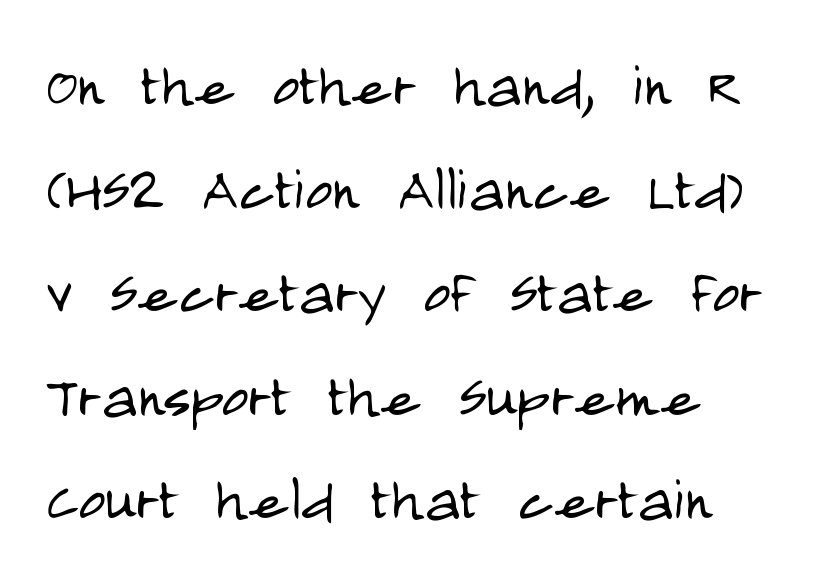
The image shows 74 px light, condensed sans-serif type, upright; set left-aligned, normal line spacing (1.4x), normal letter spacing, not underlined; low stroke contrast and a large x-height.
